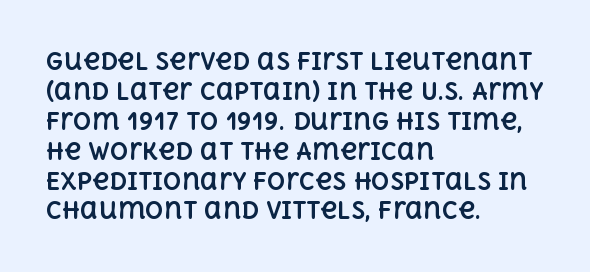
Q: Is the text bold? A: Yes.
Q: Is the text italic (slanted)? A: No, it is upright.
Q: Is the text underlined? A: No.
Q: How is the paragraph aligned? A: Left-aligned.
Q: Is the spacing between letters normal or unusually wide? A: Normal.
Q: Is the spacing between lines tight, normal or loose? A: Normal.
